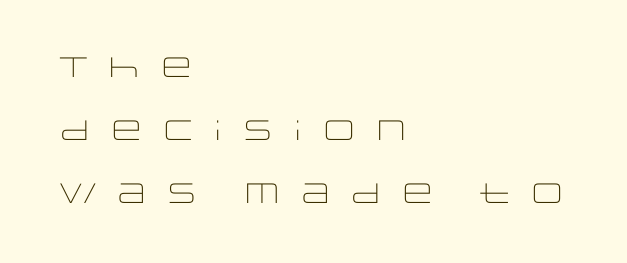
{"serif": "no", "italic": "no", "bold": "no", "weight": "light", "width": "wide", "stroke_contrast": "low", "x_height": "large", "monospaced": "no", "underline": "no", "align": "left", "line_spacing": "loose", "line_spacing_ratio": 2.25, "letter_spacing": "wide", "letter_spacing_em": 0.34, "glyph_px": 28}
